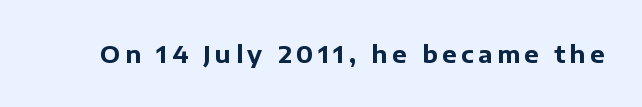
Q: Is the text bold? A: Yes.
Q: Is the text italic (slanted)? A: No, it is upright.
Q: Is the text underlined? A: No.
